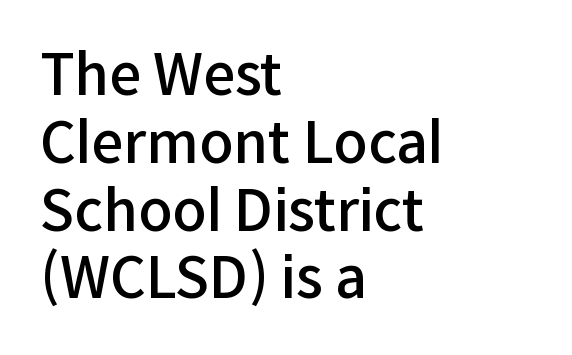
Q: Is the text bold? A: Semi-bold.
Q: Is the text italic (slanted)? A: No, it is upright.
Q: Is the typeface a serif or a sans-serif typeface? A: Sans-serif.
Q: Is the text underlined? A: No.
Q: How is the paragraph aligned? A: Left-aligned.
Q: Is the spacing between letters normal or unusually wide? A: Normal.
Q: Width (condensed, normal, or wide)? A: Normal.
Q: Stroke contrast? A: Low.
Q: x-height? A: Medium.
Q: Monospaced? A: No.
